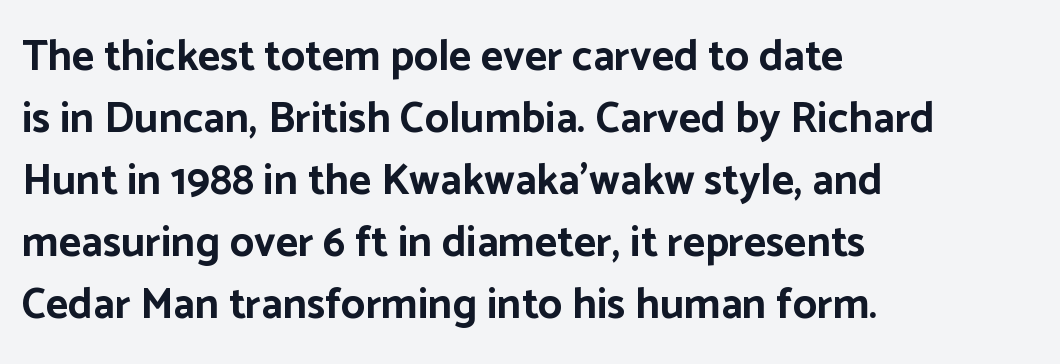
A classic flush-left, rag-right setting is used for this passage. Quick note: underline off. These lines are rendered in a variable-pitch font. Thick stems and heavy bowls — unmistakably bold. Rows of type keep a routine distance in the vertical direction.
